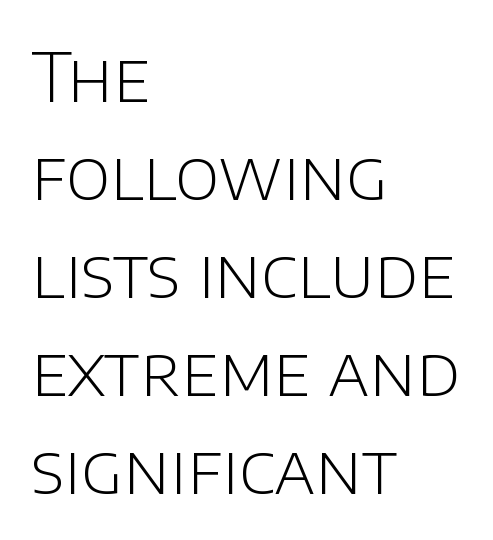
No extra tracking has been applied to these lines. The rag falls on the right side of this text block. Varying glyph widths throughout — classic text-font behaviour. Reading down the column, the eye jumps a familiar distance to each next line. Letters rest on an invisible, unmarked baseline. Every stem runs plumb, perpendicular to the baseline.
